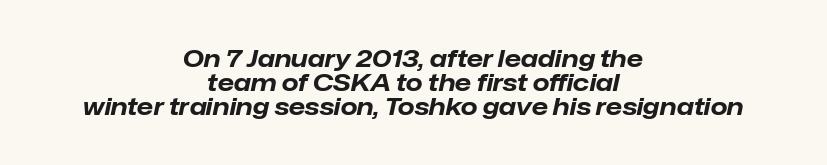
In terms of leading, this rendering errs on the cramped side. Words appear dense and cohesive because spacing is normal. Is the block centered? Yes — each line is placed symmetrically about the middle. You'd pick this weight for a headline — it's a proper bold. The letters are slanted; this is an italic face. The specimen omits any rule beneath the text block's lines.
